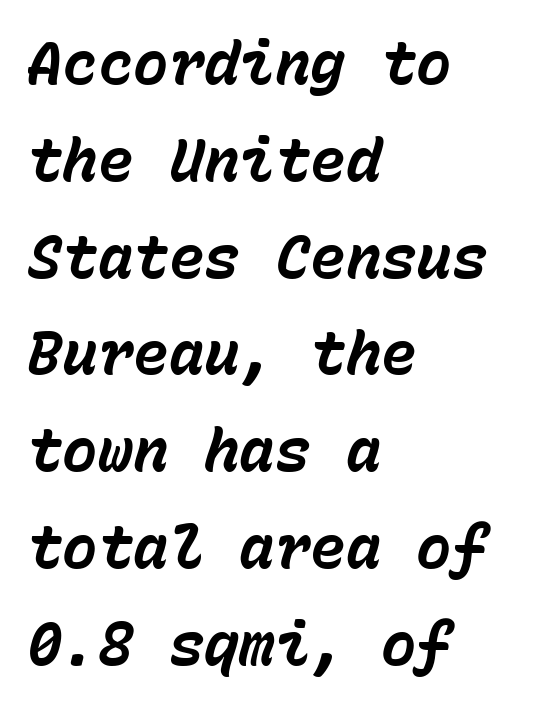
The rendering uses a bold face; every stroke is thick and dark. These lines keep a tight, regular rhythm from letter to letter. Every character here occupies the same horizontal width, giving the sample a typewriter-like rhythm. Bare-footed words on every line. The passage is arranged the way most books set body copy — flush left. Italic: yes, the glyphs are oblique.
